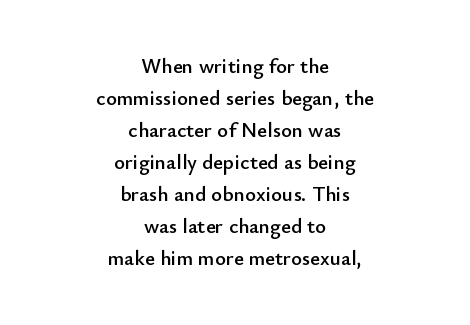
Q: Is the text italic (slanted)? A: No, it is upright.
Q: Is the text underlined? A: No.
Q: How is the paragraph aligned? A: Centered.
Q: Is the spacing between letters normal or unusually wide? A: Normal.
Q: Is the spacing between lines tight, normal or loose? A: Normal.
